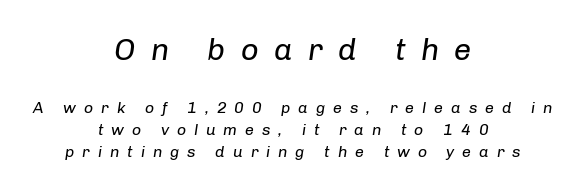
The image shows 31 px regular-weight type, italic (leaning right); set centered, normal line spacing (1.37x), unusually wide letter spacing (+0.49 em), not underlined; the first (top) block is 1.94x larger; low stroke contrast and a medium x-height.
